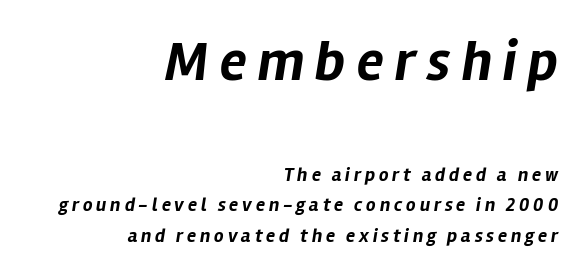
{"italic": "yes", "lean": "right", "slant_degrees": 12, "bold": "yes", "weight": "bold", "width": "normal", "stroke_contrast": "low", "x_height": "medium", "monospaced": "no", "underline": "no", "align": "right", "line_spacing": "normal", "line_spacing_ratio": 1.62, "letter_spacing": "wide", "letter_spacing_em": 0.2, "larger_block": "first", "size_ratio": 2.95, "glyph_px": 56}
